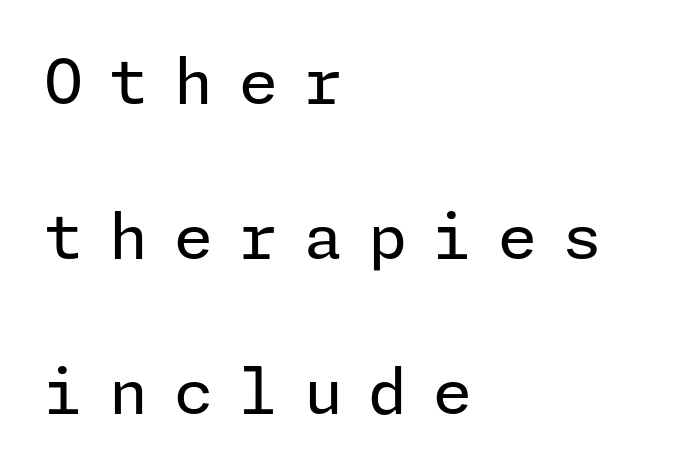
Q: Is the text bold? A: No.
Q: Is the text italic (slanted)? A: No, it is upright.
Q: Is the typeface a serif or a sans-serif typeface? A: Sans-serif.
Q: Is the text underlined? A: No.
Q: How is the paragraph aligned? A: Left-aligned.
Q: Is the spacing between letters normal or unusually wide? A: Unusually wide.
Q: Is the spacing between lines tight, normal or loose? A: Loose.
Q: Width (condensed, normal, or wide)? A: Normal.
Q: Stroke contrast? A: Low.
Q: x-height? A: Medium.
